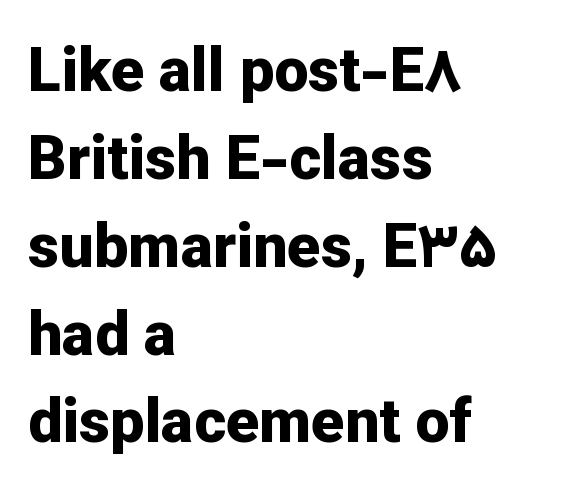
{"serif": "no", "italic": "no", "bold": "yes", "weight": "bold", "width": "normal", "stroke_contrast": "low", "x_height": "medium", "monospaced": "no", "underline": "no", "align": "left", "line_spacing": "normal", "line_spacing_ratio": 1.44, "letter_spacing": "normal", "letter_spacing_em": 0.0, "glyph_px": 61}
